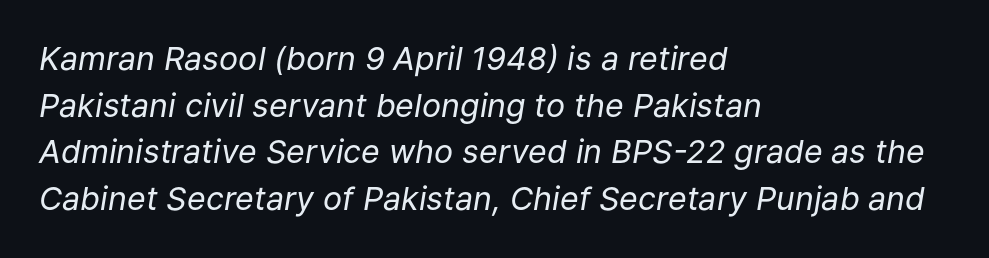
{"italic": "yes", "lean": "right", "slant_degrees": 9, "bold": "no", "weight": "regular", "width": "normal", "stroke_contrast": "low", "x_height": "medium", "monospaced": "no", "underline": "no", "align": "left", "line_spacing": "normal", "line_spacing_ratio": 1.46, "letter_spacing": "normal", "letter_spacing_em": 0.0, "glyph_px": 32}
